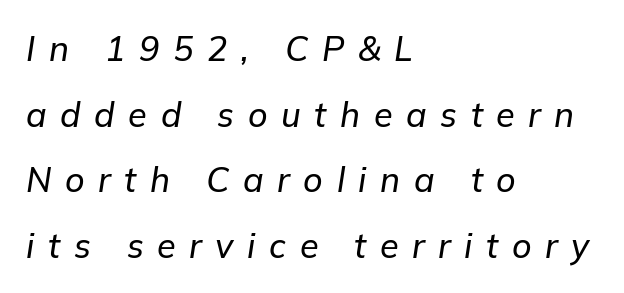
{"italic": "yes", "lean": "right", "slant_degrees": 9, "width": "normal", "stroke_contrast": "low", "x_height": "medium", "monospaced": "no", "underline": "no", "align": "left", "line_spacing": "loose", "line_spacing_ratio": 1.93, "letter_spacing": "wide", "letter_spacing_em": 0.4, "glyph_px": 34}
